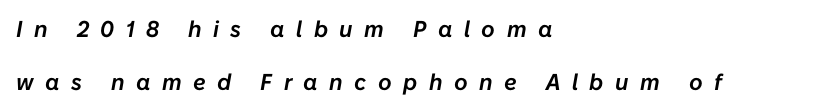
{"italic": "yes", "lean": "right", "slant_degrees": 10, "underline": "no", "align": "left", "line_spacing": "loose", "line_spacing_ratio": 2.3, "letter_spacing": "wide", "letter_spacing_em": 0.5, "glyph_px": 23}
